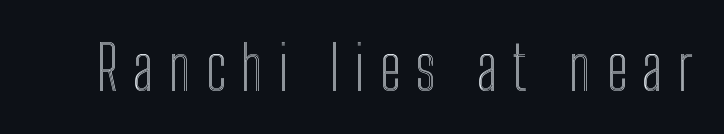
The image shows 61 px condensed type, upright; set unusually wide letter spacing (+0.24 em), not underlined; a medium x-height.
